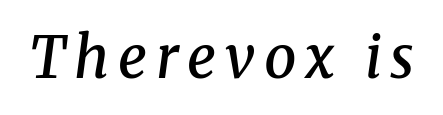
The image shows 57 px semibold serif type, italic (leaning right); set not underlined; medium stroke contrast and a medium x-height.
